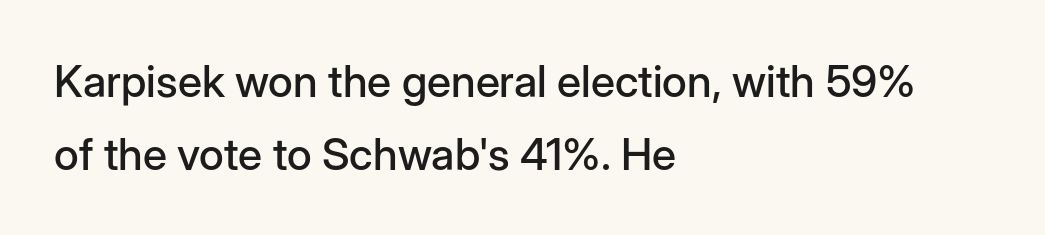
{"serif": "no", "italic": "no", "width": "normal", "stroke_contrast": "low", "x_height": "medium", "monospaced": "no", "underline": "no", "align": "left", "line_spacing": "normal", "line_spacing_ratio": 1.65, "letter_spacing": "normal", "letter_spacing_em": 0.0, "glyph_px": 44}
